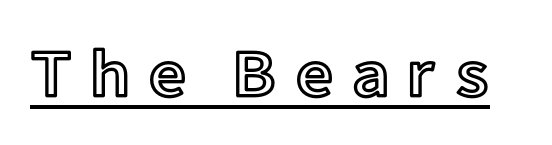
{"italic": "no", "width": "normal", "x_height": "medium", "monospaced": "no", "underline": "yes", "letter_spacing": "wide", "letter_spacing_em": 0.26, "glyph_px": 67}
